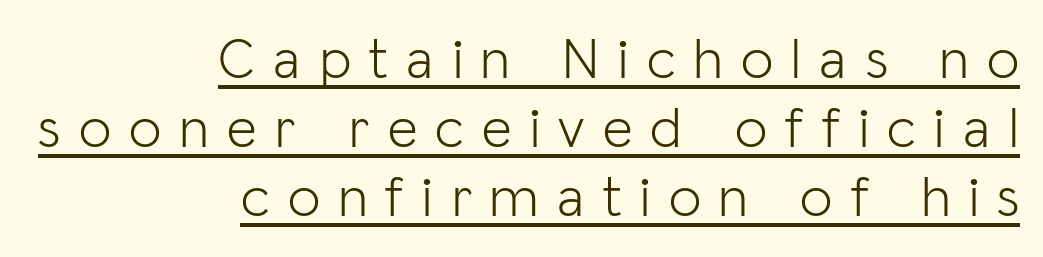
Q: Is the text bold? A: No.
Q: Is the text italic (slanted)? A: No, it is upright.
Q: Is the typeface a serif or a sans-serif typeface? A: Sans-serif.
Q: Is the text underlined? A: Yes.
Q: How is the paragraph aligned? A: Right-aligned.
Q: Is the spacing between letters normal or unusually wide? A: Unusually wide.
Q: Width (condensed, normal, or wide)? A: Normal.
Q: Stroke contrast? A: Low.
Q: x-height? A: Medium.
Q: Monospaced? A: No.
